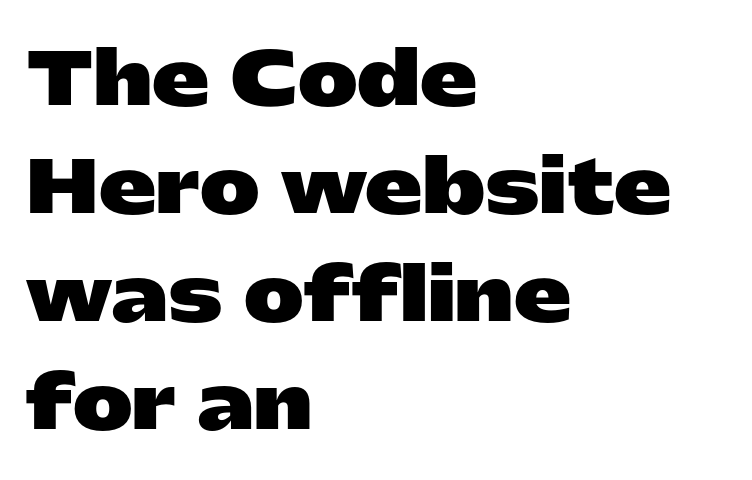
The image shows 72 px heavy, wide sans-serif type, upright; set left-aligned, normal line spacing (1.5x), normal letter spacing, not underlined; low stroke contrast and a medium x-height.
